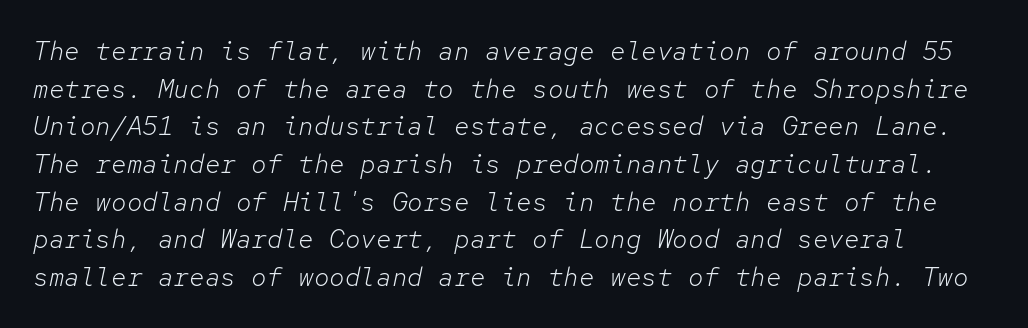
{"italic": "yes", "lean": "right", "slant_degrees": 12, "bold": "no", "underline": "no", "line_spacing": "normal", "line_spacing_ratio": 1.45, "letter_spacing": "normal", "letter_spacing_em": 0.0, "glyph_px": 26}
